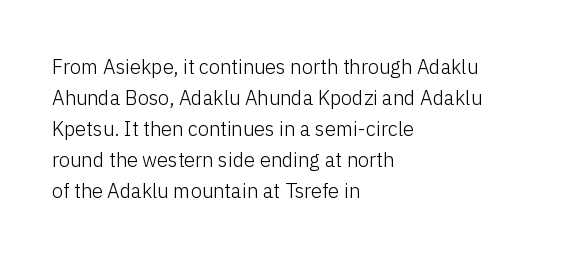
{"italic": "no", "bold": "no", "underline": "no", "align": "left", "line_spacing": "normal", "line_spacing_ratio": 1.55, "letter_spacing": "normal", "letter_spacing_em": 0.0, "glyph_px": 20}
